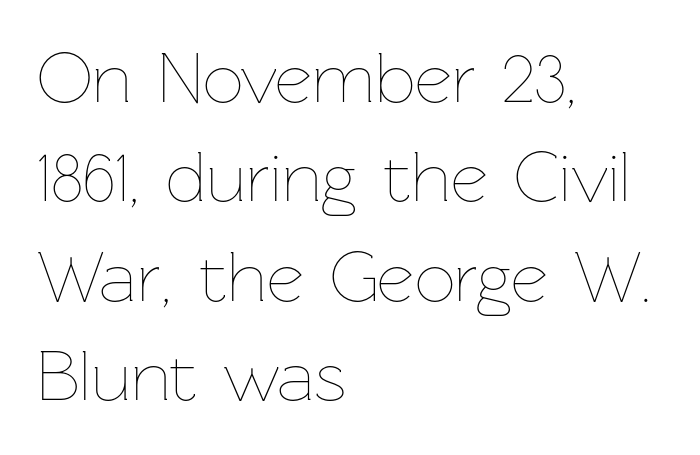
Q: Is the text bold? A: No.
Q: Is the text italic (slanted)? A: No, it is upright.
Q: Is the text underlined? A: No.
Q: How is the paragraph aligned? A: Left-aligned.
Q: Is the spacing between letters normal or unusually wide? A: Normal.
Q: Is the spacing between lines tight, normal or loose? A: Normal.
Q: Width (condensed, normal, or wide)? A: Normal.
Q: Stroke contrast? A: Low.
Q: x-height? A: Medium.
Q: Monospaced? A: No.
